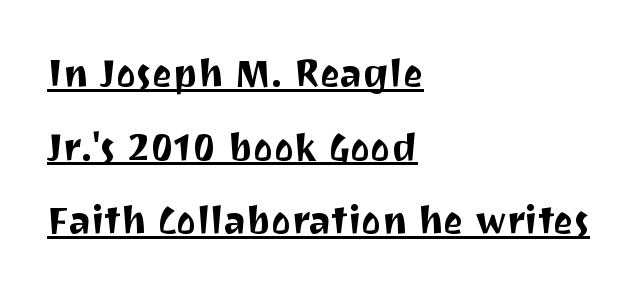
Q: Is the text italic (slanted)? A: No, it is upright.
Q: Is the typeface a serif or a sans-serif typeface? A: Sans-serif.
Q: Is the text underlined? A: Yes.
Q: How is the paragraph aligned? A: Left-aligned.
Q: Is the spacing between letters normal or unusually wide? A: Normal.
Q: Is the spacing between lines tight, normal or loose? A: Loose.
Q: Width (condensed, normal, or wide)? A: Normal.
Q: Stroke contrast? A: Medium.
Q: x-height? A: Medium.
Q: Monospaced? A: No.
